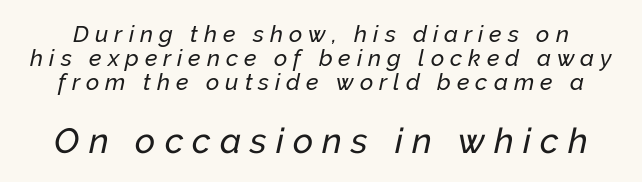
The image shows 35 px text type, italic (leaning right); set tight line spacing (1.04x), unusually wide letter spacing (+0.26 em), not underlined; the second (bottom) block is 1.52x larger; low stroke contrast and a medium x-height.
